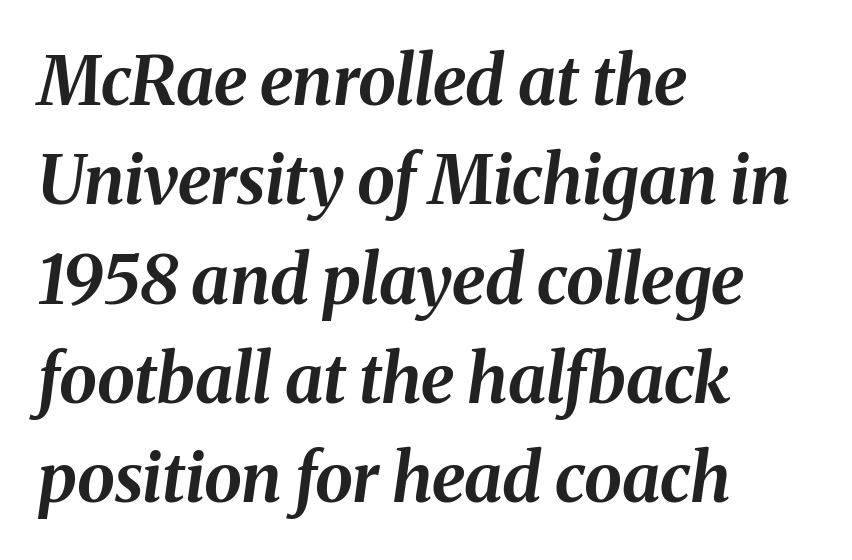
Q: Is the text bold? A: Yes.
Q: Is the text italic (slanted)? A: Yes, it leans right by about 8 degrees.
Q: Is the text underlined? A: No.
Q: How is the paragraph aligned? A: Left-aligned.
Q: Is the spacing between letters normal or unusually wide? A: Normal.
Q: Is the spacing between lines tight, normal or loose? A: Normal.
Q: Width (condensed, normal, or wide)? A: Normal.
Q: Stroke contrast? A: Medium.
Q: x-height? A: Medium.
Q: Monospaced? A: No.
